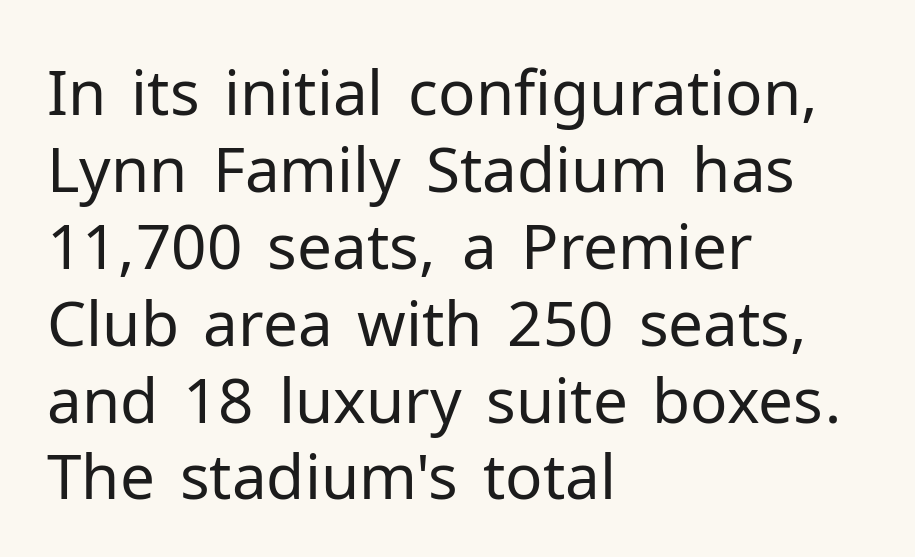
{"serif": "no", "italic": "no", "bold": "no", "weight": "regular", "width": "normal", "stroke_contrast": "low", "x_height": "medium", "monospaced": "no", "underline": "no", "align": "left", "line_spacing_ratio": 1.24, "letter_spacing": "normal", "letter_spacing_em": 0.0, "glyph_px": 62}
